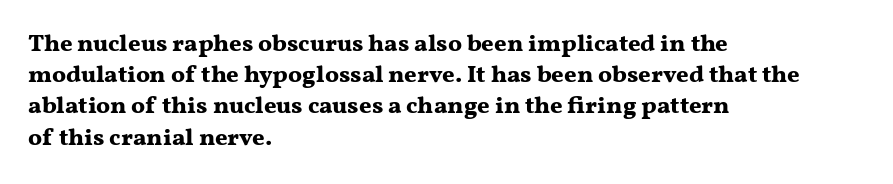
The image shows 24 px bold type, upright; set left-aligned, normal line spacing (1.3x), normal letter spacing, not underlined.
